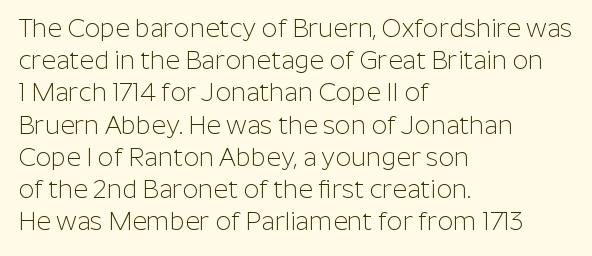
The image shows 25 px text type, upright; set left-aligned, normal line spacing (1.29x), normal letter spacing, not underlined.
